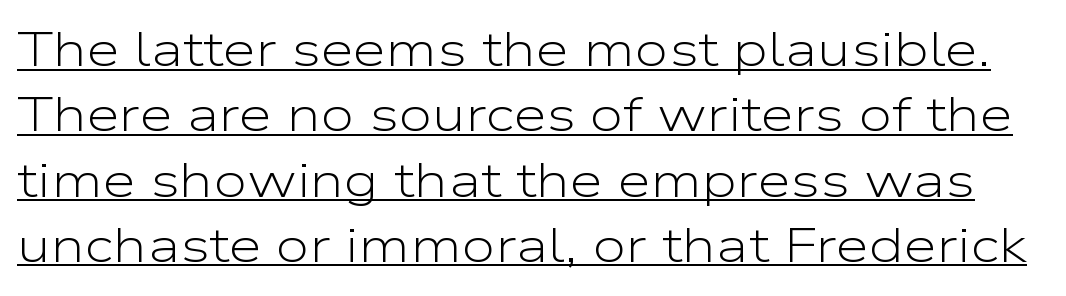
Q: Is the text bold? A: No.
Q: Is the text italic (slanted)? A: No, it is upright.
Q: Is the typeface a serif or a sans-serif typeface? A: Sans-serif.
Q: Is the text underlined? A: Yes.
Q: Is the spacing between letters normal or unusually wide? A: Normal.
Q: Is the spacing between lines tight, normal or loose? A: Normal.
Q: Width (condensed, normal, or wide)? A: Wide.
Q: Stroke contrast? A: Low.
Q: x-height? A: Medium.
Q: Monospaced? A: No.
